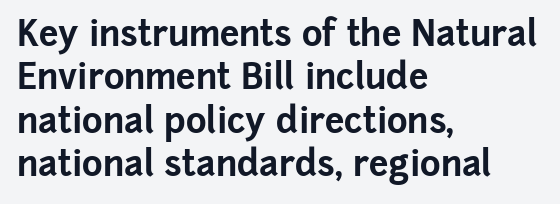
The image shows 35 px bold sans-serif type, upright; set left-aligned, line spacing 1.24x, normal letter spacing, not underlined; low stroke contrast and a medium x-height.
